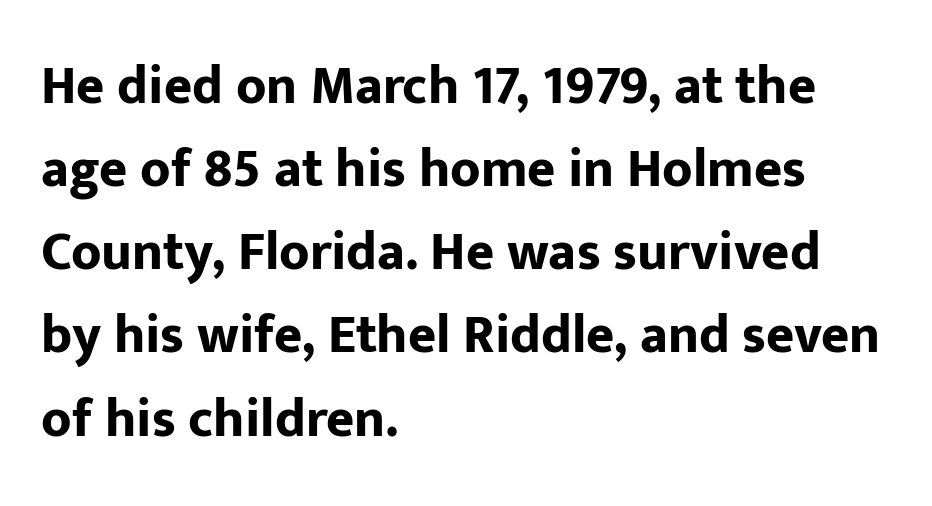
Q: Is the text bold? A: Yes.
Q: Is the text italic (slanted)? A: No, it is upright.
Q: Is the typeface a serif or a sans-serif typeface? A: Sans-serif.
Q: Is the text underlined? A: No.
Q: How is the paragraph aligned? A: Left-aligned.
Q: Is the spacing between letters normal or unusually wide? A: Normal.
Q: Is the spacing between lines tight, normal or loose? A: Normal.
Q: Width (condensed, normal, or wide)? A: Normal.
Q: Stroke contrast? A: Low.
Q: x-height? A: Medium.
Q: Monospaced? A: No.
